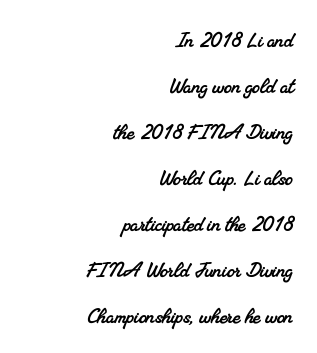
Q: Is the text underlined? A: No.
Q: How is the paragraph aligned? A: Right-aligned.
Q: Is the spacing between letters normal or unusually wide? A: Normal.
